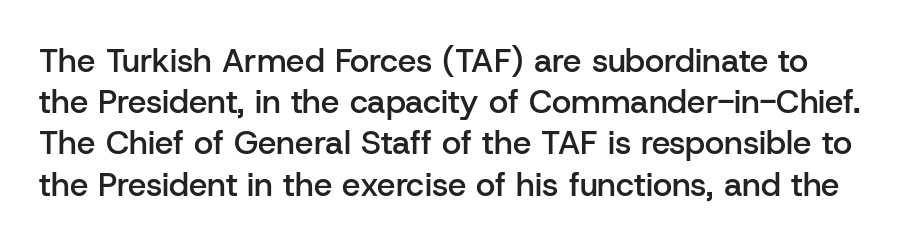
Q: Is the text bold? A: Semi-bold.
Q: Is the text italic (slanted)? A: No, it is upright.
Q: Is the typeface a serif or a sans-serif typeface? A: Sans-serif.
Q: Is the text underlined? A: No.
Q: Is the spacing between letters normal or unusually wide? A: Normal.
Q: Is the spacing between lines tight, normal or loose? A: Normal.
Q: Width (condensed, normal, or wide)? A: Normal.
Q: Stroke contrast? A: Low.
Q: x-height? A: Medium.
Q: Monospaced? A: No.
